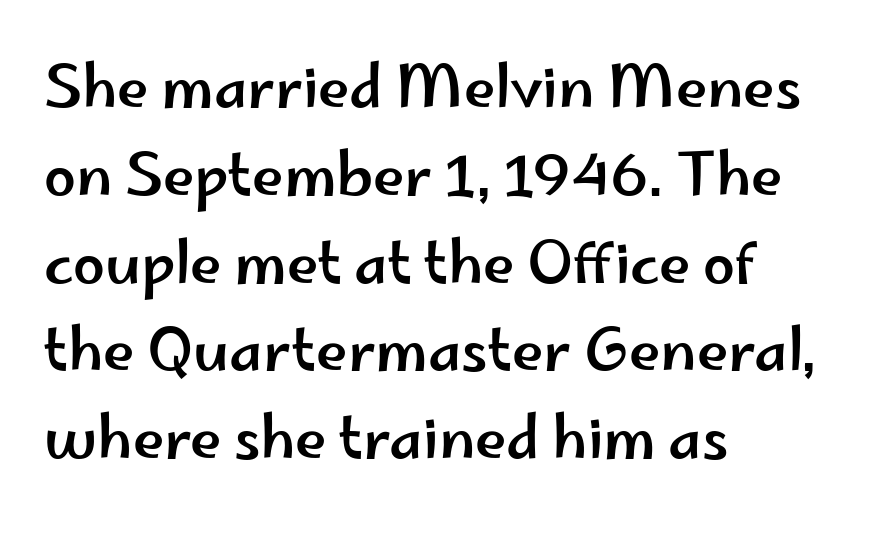
{"serif": "no", "italic": "no", "width": "wide", "stroke_contrast": "low", "x_height": "small", "monospaced": "no", "underline": "no", "align": "left", "line_spacing": "normal", "line_spacing_ratio": 1.54, "letter_spacing": "normal", "letter_spacing_em": 0.0, "glyph_px": 57}
